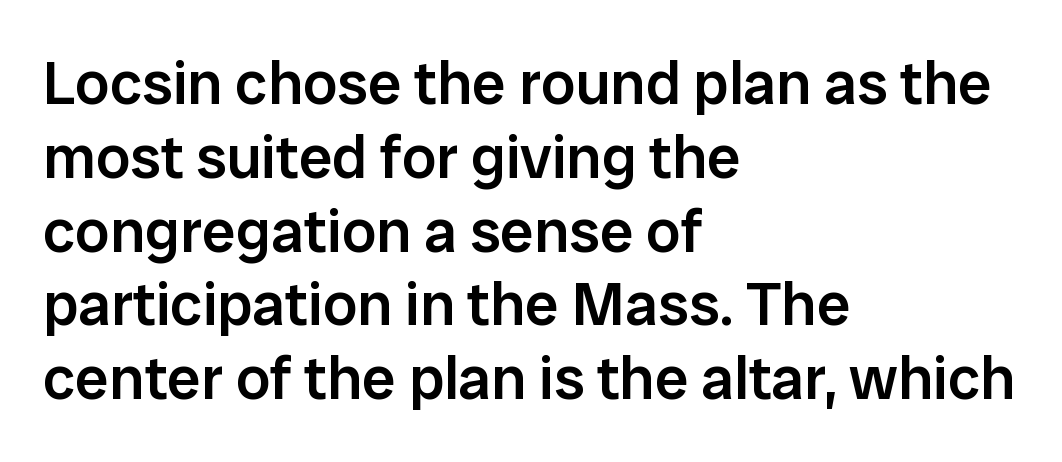
Q: Is the text bold? A: Semi-bold.
Q: Is the text italic (slanted)? A: No, it is upright.
Q: Is the typeface a serif or a sans-serif typeface? A: Sans-serif.
Q: Is the text underlined? A: No.
Q: How is the paragraph aligned? A: Left-aligned.
Q: Is the spacing between letters normal or unusually wide? A: Normal.
Q: Width (condensed, normal, or wide)? A: Normal.
Q: Stroke contrast? A: Low.
Q: x-height? A: Medium.
Q: Monospaced? A: No.
